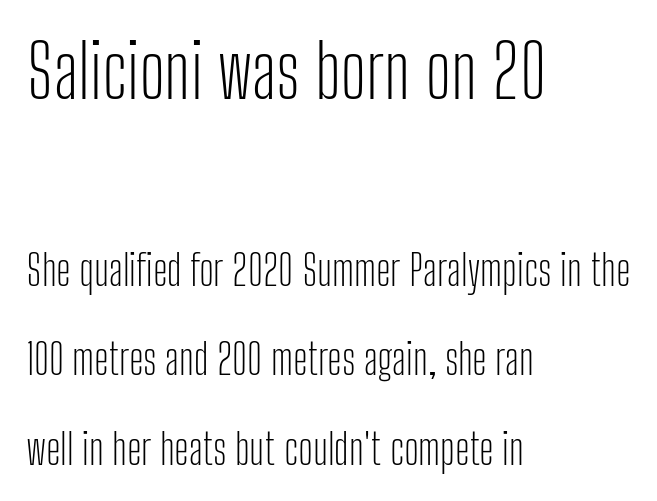
Q: Is the text bold? A: No.
Q: Is the text italic (slanted)? A: No, it is upright.
Q: Is the typeface a serif or a sans-serif typeface? A: Sans-serif.
Q: Is the text underlined? A: No.
Q: How is the paragraph aligned? A: Left-aligned.
Q: Is the spacing between letters normal or unusually wide? A: Normal.
Q: Is the spacing between lines tight, normal or loose? A: Loose.
Q: Which block of text is set in a larger size, the first (top) or the second (bottom)? A: The first (top) one.
Q: Width (condensed, normal, or wide)? A: Condensed.
Q: Stroke contrast? A: Low.
Q: x-height? A: Medium.
Q: Monospaced? A: No.
